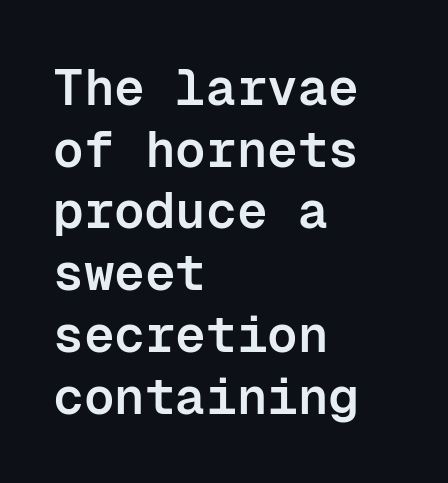
The image shows 51 px semibold sans-serif type, upright, monospaced; set left-aligned, line spacing 1.21x, normal letter spacing, not underlined; low stroke contrast and a medium x-height.
